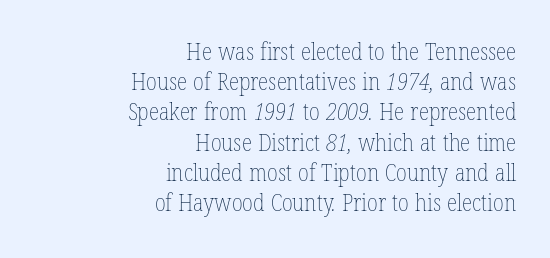
Rows of type keep a routine distance in the vertical direction. Is the block centered? No — it sits flush against the right margin. Honestly, the letter spacing is just normal — you wouldn't notice it. Nobody drew a line under any word here. Counters stay open thanks to moderate or lighter strokes.
